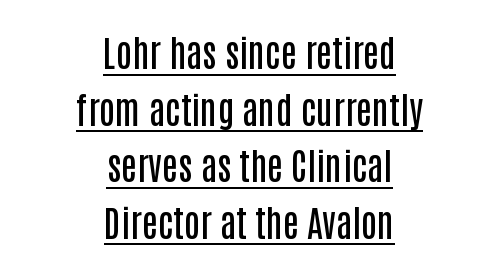
Typeset on center — no edge is straight. Italic? Not at all — the glyphs are vertical. Think of a printed novel: that variable character pitch is what you see here. What kind of face is this? One without serifs — a sans. Interline gaps are of average width in this sample.
